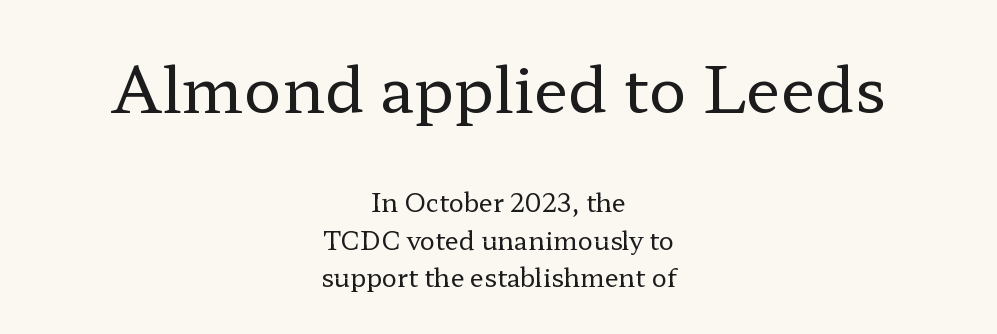
Q: Is the text bold? A: No.
Q: Is the text italic (slanted)? A: No, it is upright.
Q: Is the typeface a serif or a sans-serif typeface? A: Serif.
Q: Is the text underlined? A: No.
Q: How is the paragraph aligned? A: Centered.
Q: Is the spacing between letters normal or unusually wide? A: Normal.
Q: Is the spacing between lines tight, normal or loose? A: Normal.
Q: Which block of text is set in a larger size, the first (top) or the second (bottom)? A: The first (top) one.
Q: Width (condensed, normal, or wide)? A: Wide.
Q: Stroke contrast? A: Low.
Q: x-height? A: Medium.
Q: Monospaced? A: No.
